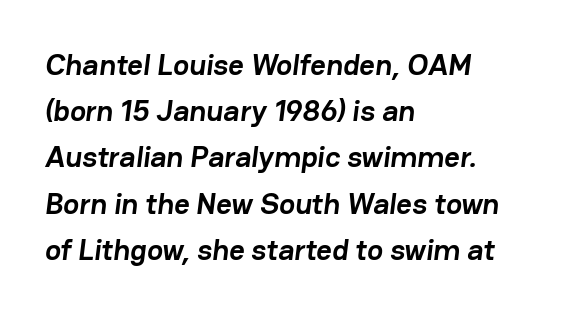
Strong, thick strokes mark this as bold type. Which margin do the lines hug? The left one — the right edge is uneven. Students, note that the glyphs here touch the page at normal intervals. The space directly below the letters is spotless.
